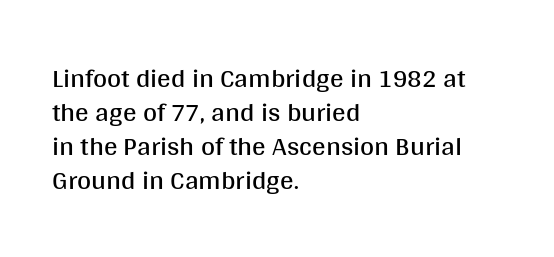
The image shows 27 px text type, upright; set left-aligned, normal line spacing (1.26x), normal letter spacing, not underlined.
